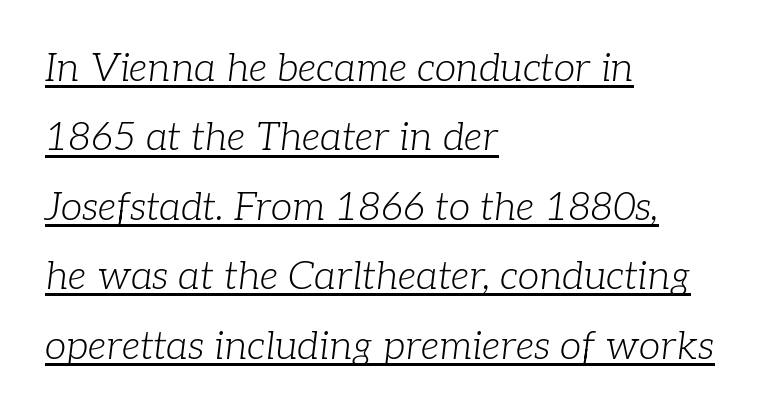
The image shows 39 px light serif type, italic (leaning right); set left-aligned, line spacing 1.78x, normal letter spacing, underlined; low stroke contrast and a medium x-height.
